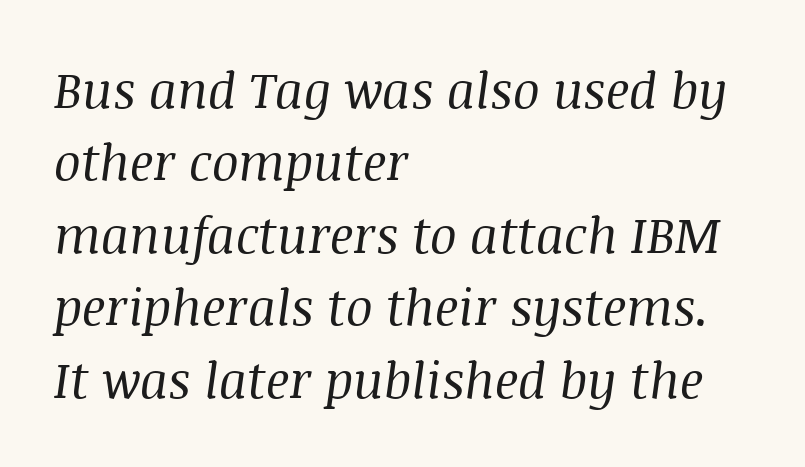
A typesetter would call this leading conventional body-copy spacing. Italic? Definitely — the glyphs are oblique. Is this a heavy cut? Hardly; it is regular or lighter. Left-aligned paragraph, ragged on the right. Tracking value appears to be zero — textbook default spacing. This rendering employs a face with finishing strokes, i.e., a serif.
